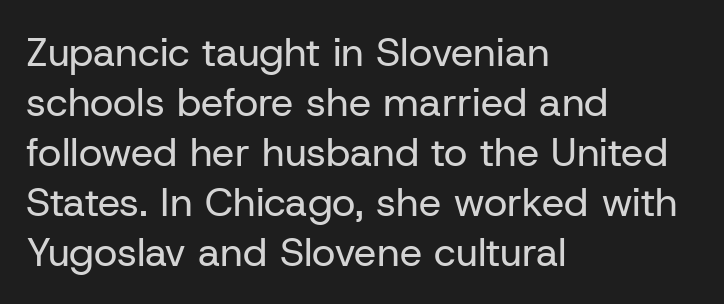
{"serif": "no", "italic": "no", "bold": "no", "weight": "regular", "width": "normal", "stroke_contrast": "low", "x_height": "medium", "monospaced": "no", "underline": "no", "align": "left", "line_spacing": "normal", "line_spacing_ratio": 1.25, "letter_spacing": "normal", "letter_spacing_em": 0.0, "glyph_px": 40}
